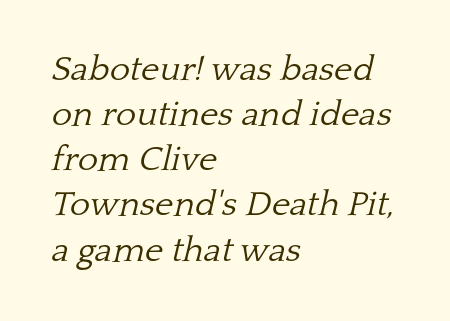
{"serif": "yes", "italic": "yes", "lean": "right", "slant_degrees": 13, "bold": "no", "weight": "light", "width": "normal", "stroke_contrast": "low", "x_height": "medium", "monospaced": "no", "underline": "no", "align": "left", "line_spacing": "normal", "line_spacing_ratio": 1.29, "letter_spacing": "normal", "letter_spacing_em": 0.0, "glyph_px": 35}
